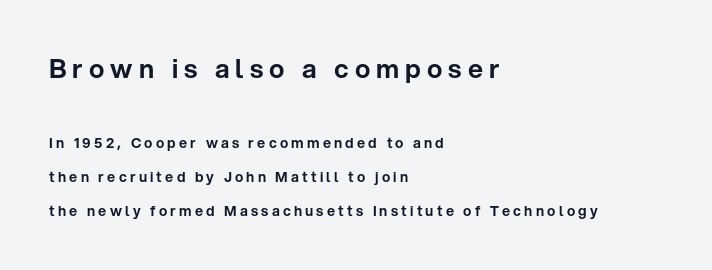
The space directly below the letters is spotless. When letters stand straight like this, we call the style roman or upright. The text block is weighted toward the left margin, trailing off unevenly rightward. The line texture is sparse and dotted thanks to wide tracking. Each new line begins a long way beneath the previous one.
